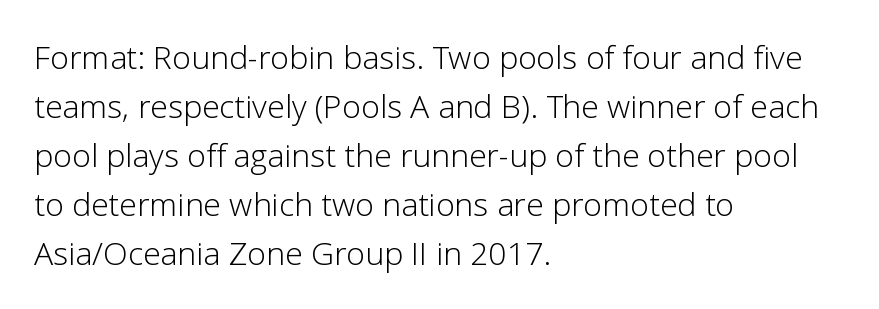
The typography opts for an upright posture over an oblique one. I'd call this a sans setting — the letters go barefoot. Caption: multi-line text, flush left, ragged right. Underlining? Definitely not there. The designer left line spacing at the default.
